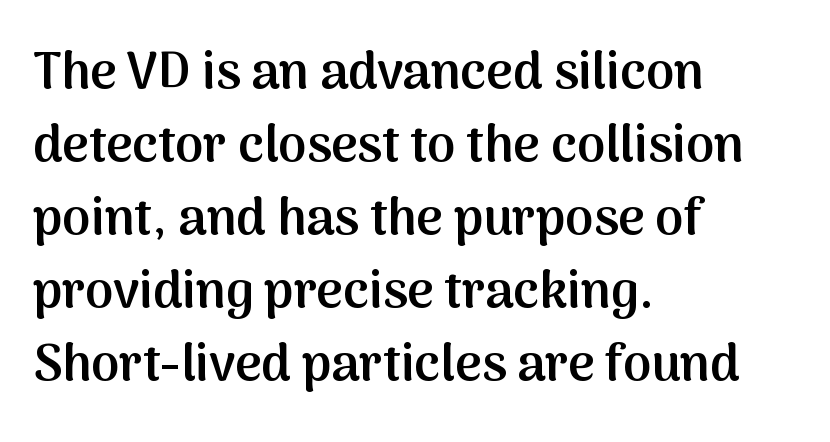
Q: Is the text bold? A: Semi-bold.
Q: Is the text italic (slanted)? A: No, it is upright.
Q: Is the typeface a serif or a sans-serif typeface? A: Sans-serif.
Q: Is the text underlined? A: No.
Q: How is the paragraph aligned? A: Left-aligned.
Q: Is the spacing between letters normal or unusually wide? A: Normal.
Q: Is the spacing between lines tight, normal or loose? A: Normal.
Q: Width (condensed, normal, or wide)? A: Normal.
Q: Stroke contrast? A: Medium.
Q: x-height? A: Medium.
Q: Monospaced? A: No.
